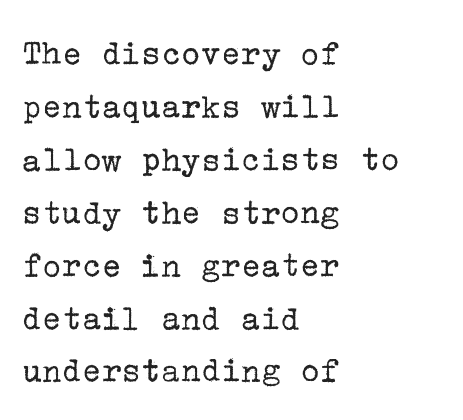
Q: Is the text bold? A: No.
Q: Is the text italic (slanted)? A: No, it is upright.
Q: Is the typeface a serif or a sans-serif typeface? A: Serif.
Q: Is the text underlined? A: No.
Q: How is the paragraph aligned? A: Left-aligned.
Q: Is the spacing between letters normal or unusually wide? A: Normal.
Q: Is the spacing between lines tight, normal or loose? A: Normal.
Q: Width (condensed, normal, or wide)? A: Normal.
Q: Stroke contrast? A: Low.
Q: x-height? A: Medium.
